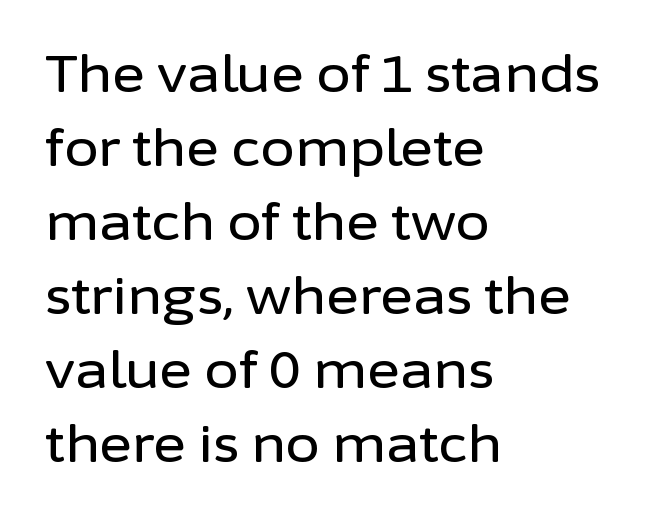
Q: Is the text italic (slanted)? A: No, it is upright.
Q: Is the typeface a serif or a sans-serif typeface? A: Sans-serif.
Q: Is the text underlined? A: No.
Q: How is the paragraph aligned? A: Left-aligned.
Q: Is the spacing between letters normal or unusually wide? A: Normal.
Q: Is the spacing between lines tight, normal or loose? A: Normal.
Q: Width (condensed, normal, or wide)? A: Normal.
Q: Stroke contrast? A: Low.
Q: x-height? A: Medium.
Q: Monospaced? A: No.
